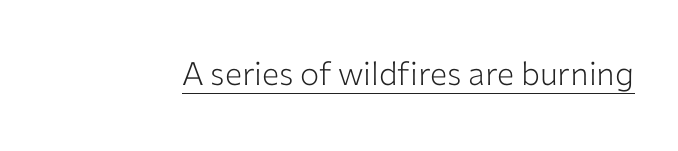
Q: Is the text bold? A: No.
Q: Is the text italic (slanted)? A: No, it is upright.
Q: Is the typeface a serif or a sans-serif typeface? A: Sans-serif.
Q: Is the text underlined? A: Yes.
Q: Is the spacing between letters normal or unusually wide? A: Normal.
Q: Width (condensed, normal, or wide)? A: Normal.
Q: Stroke contrast? A: Low.
Q: x-height? A: Medium.
Q: Monospaced? A: No.
